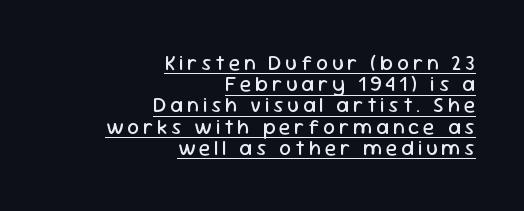
A baseline rule has been typeset under these characters. The rendering anchors every line to the right-hand side. Stroke thickness stays within the range of a standard reading face or lighter. These lines were composed using upright roman letters. The designer dialed line spacing down below the default.
